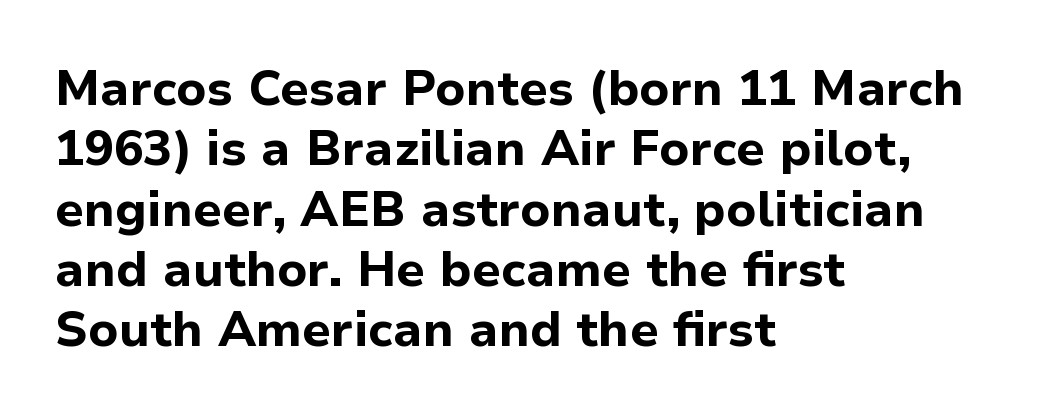
Quick note: underline off. The text was rendered using a sans face with plain stroke endings. Caption: bold face, heavy strokes. Inter-character spacing is left at the font's built-in metrics.
